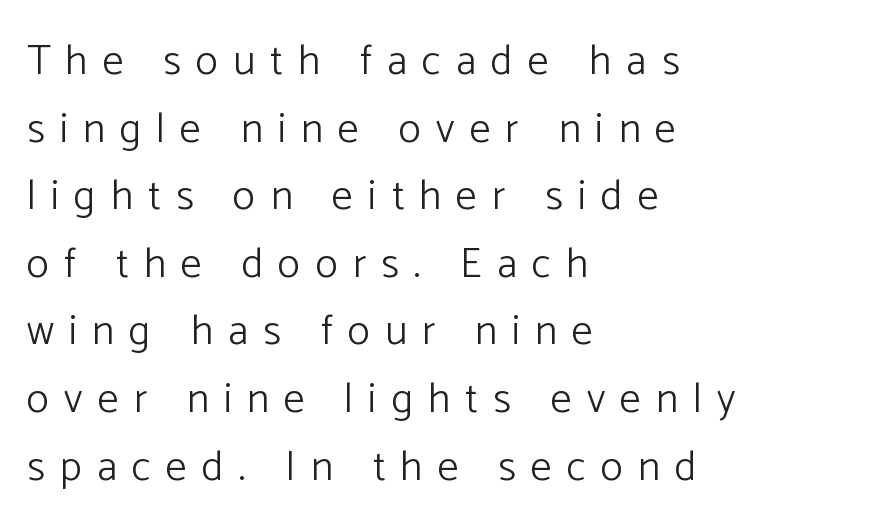
{"serif": "no", "italic": "no", "bold": "no", "weight": "light", "width": "normal", "stroke_contrast": "low", "x_height": "medium", "monospaced": "no", "underline": "no", "align": "left", "line_spacing": "normal", "line_spacing_ratio": 1.61, "letter_spacing": "wide", "letter_spacing_em": 0.36, "glyph_px": 42}
